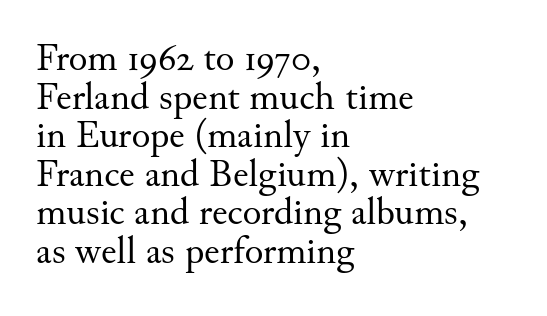
Short note: letters normally spaced. The text was rendered using a seriffed face with decorative stroke endings. Alignment: flush left. A quiet, ordinary-to-light weight characterises the typeface. The typography opts for an upright posture over an oblique one.
